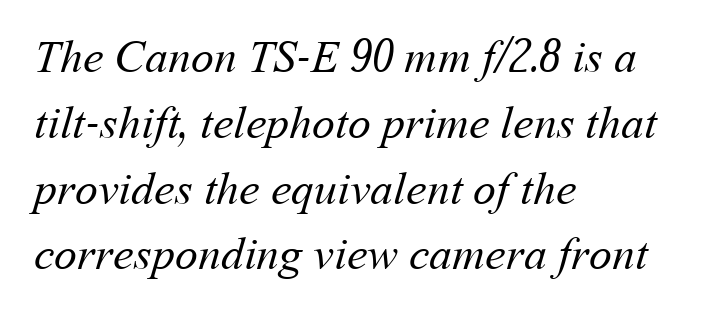
{"bold": "no", "weight": "regular", "width": "normal", "stroke_contrast": "medium", "x_height": "medium", "monospaced": "no", "underline": "no", "align": "left", "line_spacing": "normal", "line_spacing_ratio": 1.43, "letter_spacing": "normal", "letter_spacing_em": 0.0, "glyph_px": 46}
